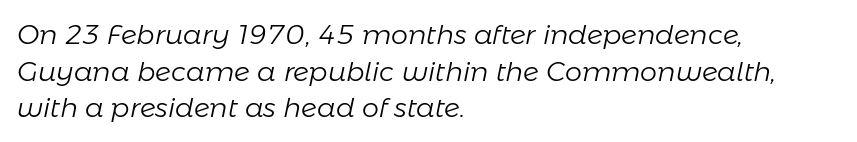
{"italic": "yes", "lean": "right", "slant_degrees": 11, "bold": "no", "underline": "no", "align": "left", "line_spacing": "normal", "line_spacing_ratio": 1.36, "letter_spacing": "normal", "letter_spacing_em": 0.0, "glyph_px": 27}
